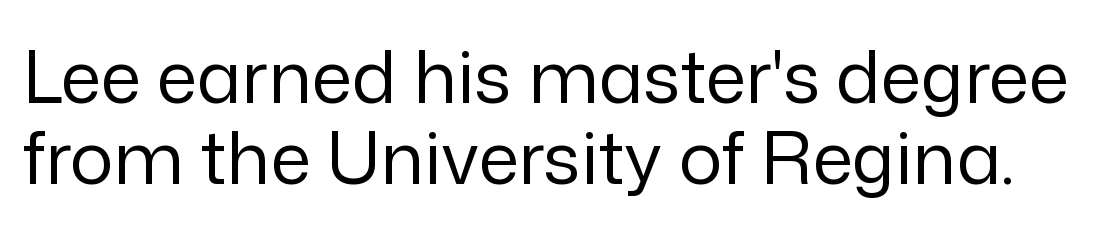
The image shows 73 px regular-weight sans-serif type, upright; set tight line spacing (1.11x), normal letter spacing, not underlined; low stroke contrast and a medium x-height.
